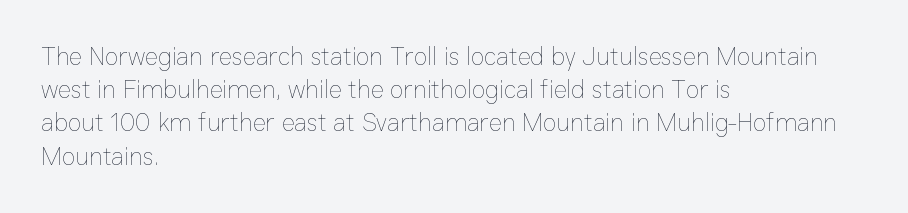
These lines sit exactly where default settings would place them. Decoration check: the copy has no underline. The typeface has the unassuming heft of standard copy or less. Horizontal alignment here is leftward, the default for most running prose.
